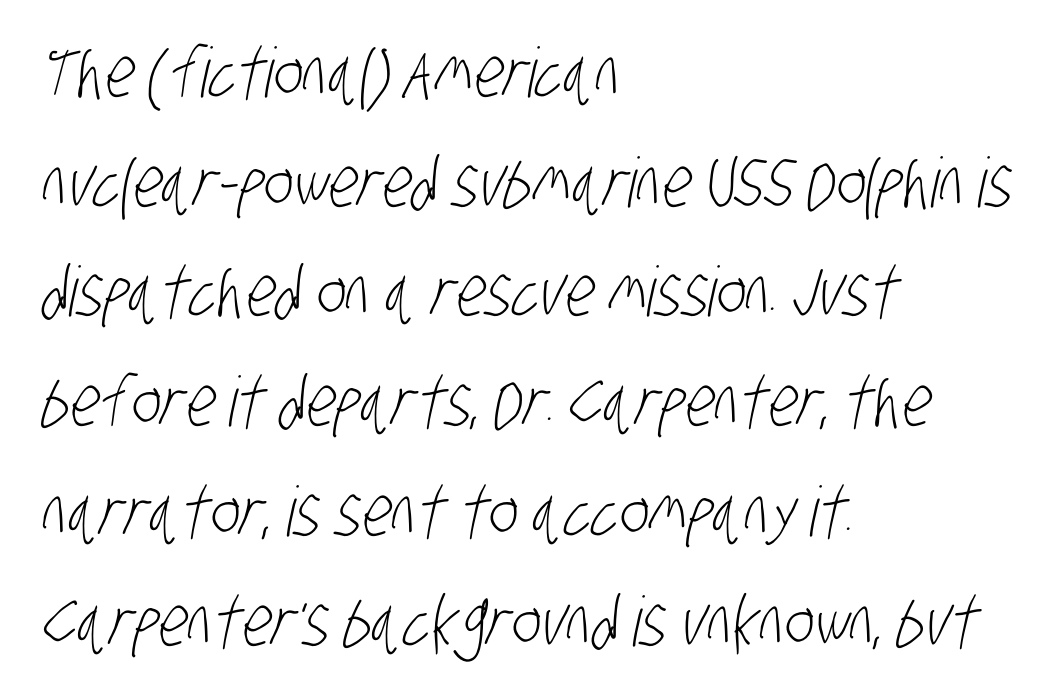
{"serif": "no", "bold": "no", "weight": "light", "width": "condensed", "stroke_contrast": "low", "x_height": "large", "monospaced": "no", "underline": "no", "align": "left", "line_spacing": "normal", "line_spacing_ratio": 1.59, "letter_spacing": "normal", "letter_spacing_em": 0.0, "glyph_px": 69}
